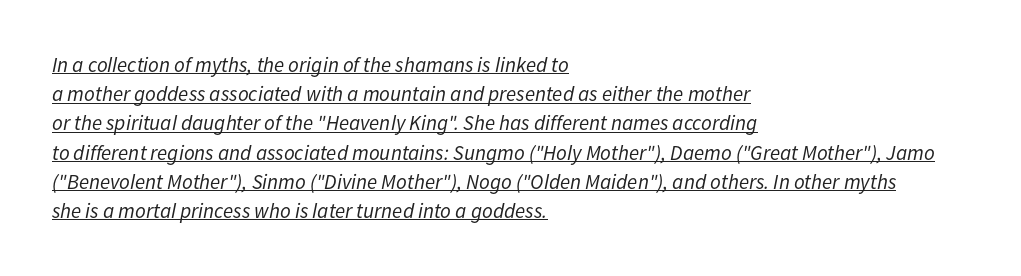
The image shows 21 px text type, italic (leaning right); set left-aligned, normal line spacing (1.39x), normal letter spacing, underlined.
